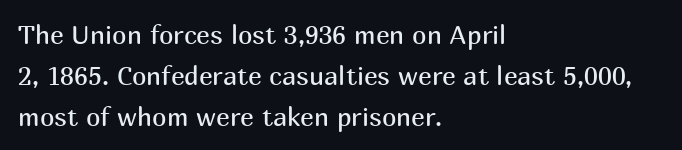
Q: Is the text bold? A: No.
Q: Is the text italic (slanted)? A: No, it is upright.
Q: Is the text underlined? A: No.
Q: How is the paragraph aligned? A: Left-aligned.
Q: Is the spacing between letters normal or unusually wide? A: Normal.
Q: Is the spacing between lines tight, normal or loose? A: Normal.
